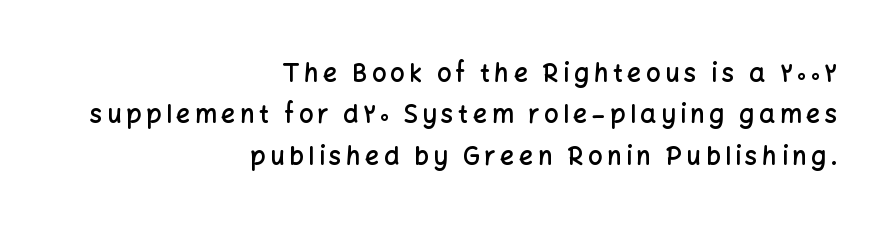
Q: Is the text bold? A: Semi-bold.
Q: Is the text italic (slanted)? A: No, it is upright.
Q: Is the text underlined? A: No.
Q: How is the paragraph aligned? A: Right-aligned.
Q: Is the spacing between lines tight, normal or loose? A: Normal.
